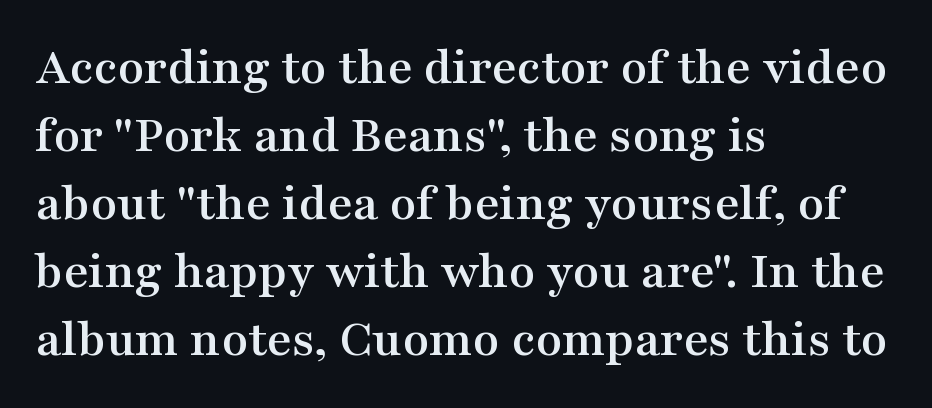
Descenders are the only things crossing below the line. Quick note: not italic, upright. Successive baselines arrive at the customary interval. Characters follow at the spacing the type designer built in. Here the designer chose a conventional face with non-uniform glyph widths. What kind of face is this? One with serifs.
